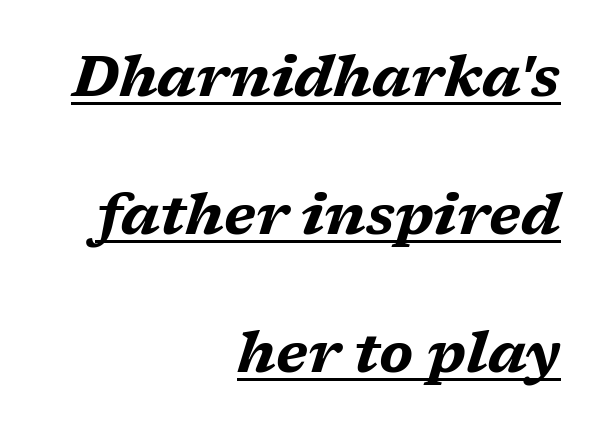
Q: Is the text bold? A: Yes.
Q: Is the text italic (slanted)? A: Yes, it leans right by about 17 degrees.
Q: Is the text underlined? A: Yes.
Q: How is the paragraph aligned? A: Right-aligned.
Q: Is the spacing between letters normal or unusually wide? A: Normal.
Q: Is the spacing between lines tight, normal or loose? A: Loose.
Q: Width (condensed, normal, or wide)? A: Wide.
Q: Stroke contrast? A: Medium.
Q: x-height? A: Medium.
Q: Monospaced? A: No.
